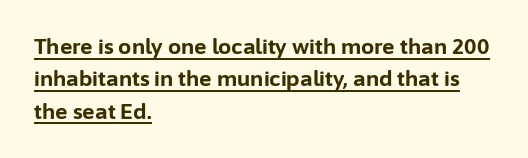
The image shows 21 px bold type, upright; set left-aligned, normal line spacing (1.54x), normal letter spacing, underlined.
